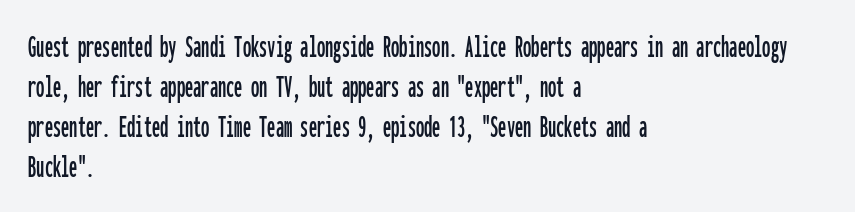
A roman cut, with each character standing at attention. Just letters on the line, the space beneath them empty. Reading down the block, your eye returns to a fixed left position each line. Does the type have serifs? No, each stem ends abruptly.
